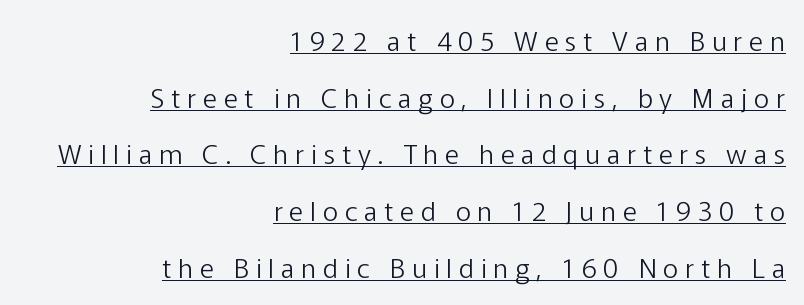
Q: Is the text bold? A: No.
Q: Is the text italic (slanted)? A: No, it is upright.
Q: Is the text underlined? A: Yes.
Q: How is the paragraph aligned? A: Right-aligned.
Q: Is the spacing between letters normal or unusually wide? A: Unusually wide.
Q: Is the spacing between lines tight, normal or loose? A: Loose.
